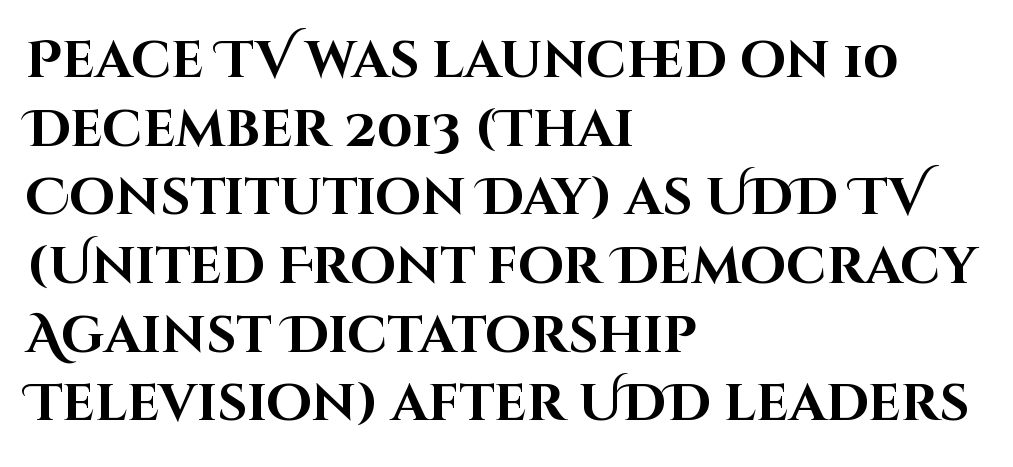
The image shows 52 px bold sans-serif type, upright; set left-aligned, normal line spacing (1.32x), normal letter spacing, not underlined; high stroke contrast and a large x-height.
